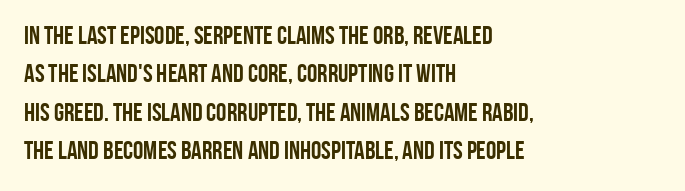
The image shows 26 px bold type, upright; set left-aligned, normal line spacing (1.48x), normal letter spacing, not underlined.
